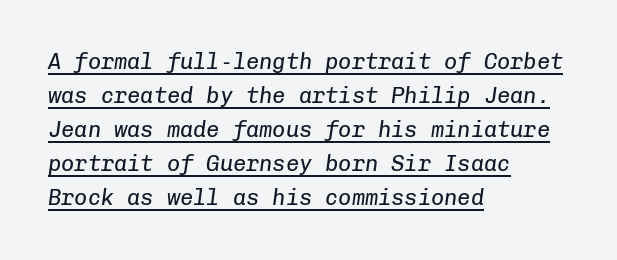
The image shows 22 px text type, italic (leaning right); set left-aligned, normal line spacing (1.55x), normal letter spacing, underlined.
